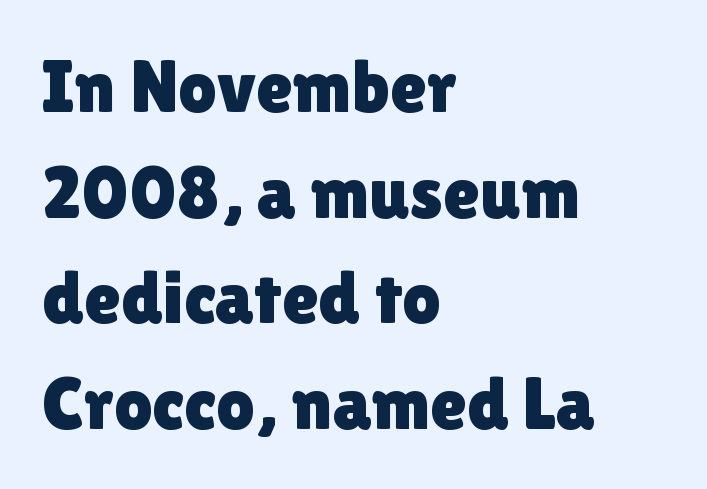
{"serif": "no", "italic": "no", "width": "normal", "x_height": "medium", "monospaced": "no", "underline": "no", "align": "left", "line_spacing": "normal", "line_spacing_ratio": 1.41, "letter_spacing": "normal", "letter_spacing_em": 0.0, "glyph_px": 75}
